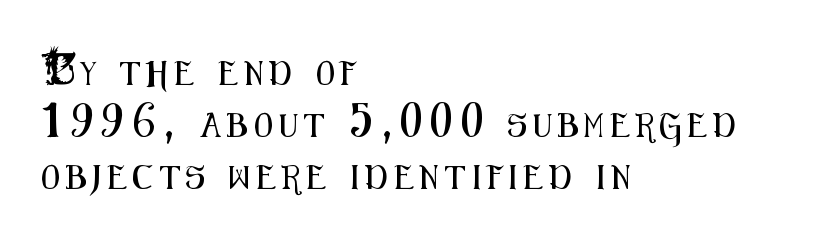
Descenders hang freely into open space. The axis of the letterforms is exactly vertical. The letterforms stand isolated, each surrounded by extra space. In CSS terms this would be text-align: left.
